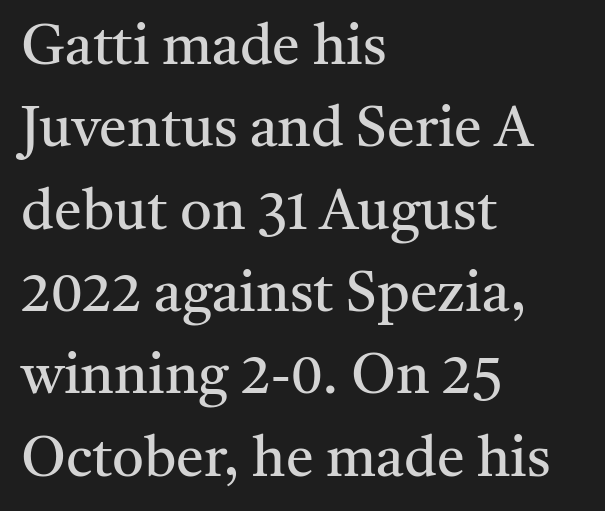
The space between consecutive lines is moderate. Nothing unusual about the tracking: characters are spaced as the font intends. A clean baseline with only descenders dipping below it. Posture: straight, roman, zero tilt. Stroke mass is kept to a normal reading level or below. A typesetter would call this proportional, since set widths differ per character.
